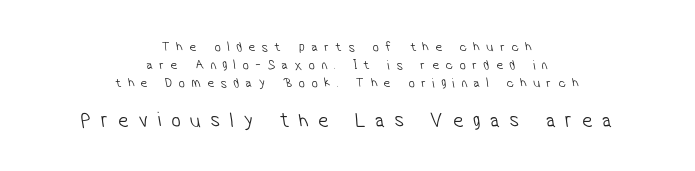
{"bold": "no", "underline": "no", "align": "center", "line_spacing": "normal", "line_spacing_ratio": 1.29, "letter_spacing": "wide", "letter_spacing_em": 0.46, "larger_block": "second", "size_ratio": 1.5, "glyph_px": 21}
